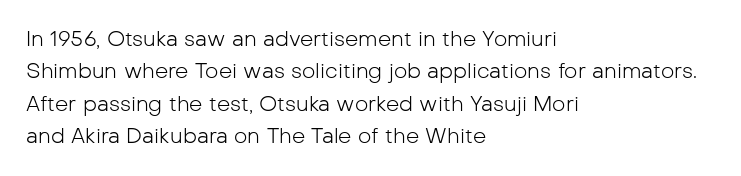
The image shows 21 px text type, upright; set left-aligned, normal line spacing (1.54x), normal letter spacing, not underlined.
